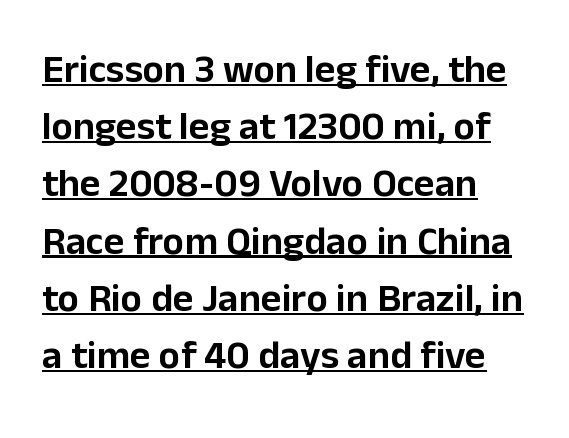
{"serif": "no", "italic": "no", "width": "normal", "stroke_contrast": "low", "x_height": "medium", "monospaced": "no", "underline": "yes", "align": "left", "line_spacing": "normal", "line_spacing_ratio": 1.43, "letter_spacing": "normal", "letter_spacing_em": 0.0, "glyph_px": 40}
